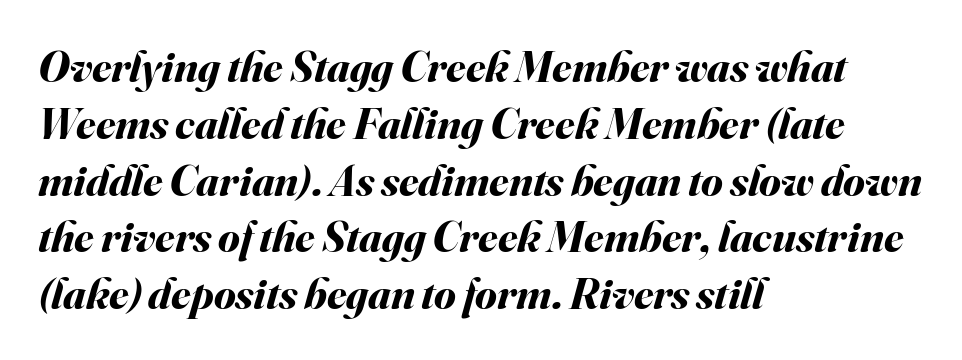
Q: Is the text bold? A: Yes.
Q: Is the text italic (slanted)? A: Yes, it leans right by about 16 degrees.
Q: Is the text underlined? A: No.
Q: How is the paragraph aligned? A: Left-aligned.
Q: Is the spacing between letters normal or unusually wide? A: Normal.
Q: Is the spacing between lines tight, normal or loose? A: Normal.
Q: Width (condensed, normal, or wide)? A: Normal.
Q: Stroke contrast? A: Medium.
Q: x-height? A: Small.
Q: Monospaced? A: No.
